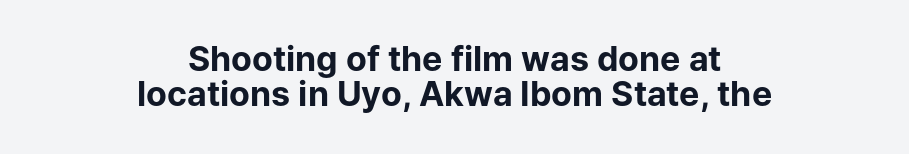
Q: Is the text bold? A: Yes.
Q: Is the text italic (slanted)? A: No, it is upright.
Q: Is the typeface a serif or a sans-serif typeface? A: Sans-serif.
Q: Is the text underlined? A: No.
Q: How is the paragraph aligned? A: Centered.
Q: Is the spacing between letters normal or unusually wide? A: Normal.
Q: Is the spacing between lines tight, normal or loose? A: Tight.
Q: Width (condensed, normal, or wide)? A: Normal.
Q: Stroke contrast? A: Low.
Q: x-height? A: Medium.
Q: Monospaced? A: No.
